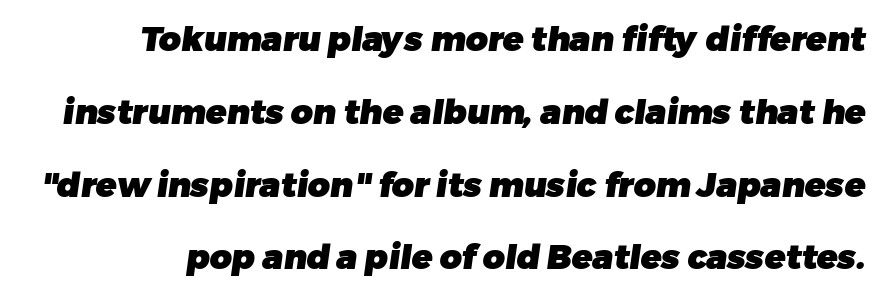
The face used here is a sans, in the tradition of grotesques and geometrics. Characters follow at the spacing the type designer built in. Students, observe: this is what heavily led, spacious text looks like. The passage shown is typed in a proportional face where columns would drift.
